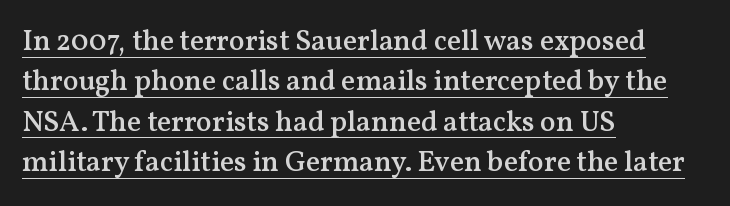
Q: Is the text bold? A: Semi-bold.
Q: Is the text italic (slanted)? A: No, it is upright.
Q: Is the typeface a serif or a sans-serif typeface? A: Serif.
Q: Is the text underlined? A: Yes.
Q: How is the paragraph aligned? A: Left-aligned.
Q: Is the spacing between letters normal or unusually wide? A: Normal.
Q: Is the spacing between lines tight, normal or loose? A: Normal.
Q: Width (condensed, normal, or wide)? A: Normal.
Q: Stroke contrast? A: Medium.
Q: x-height? A: Medium.
Q: Monospaced? A: No.
